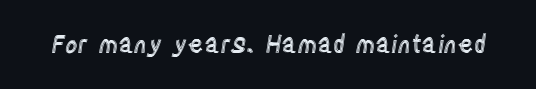
Q: Is the text italic (slanted)? A: Yes.
Q: Is the text underlined? A: No.
Q: Is the spacing between letters normal or unusually wide? A: Normal.
